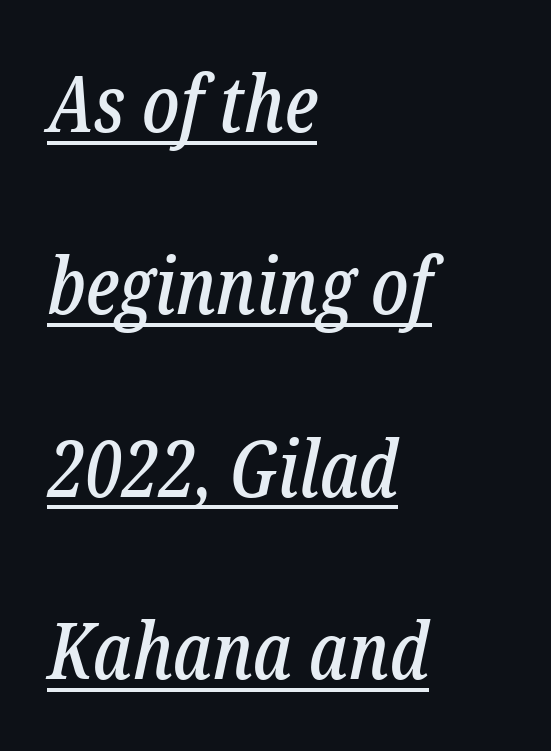
Q: Is the text italic (slanted)? A: Yes, it leans right by about 12 degrees.
Q: Is the typeface a serif or a sans-serif typeface? A: Serif.
Q: Is the text underlined? A: Yes.
Q: How is the paragraph aligned? A: Left-aligned.
Q: Is the spacing between letters normal or unusually wide? A: Normal.
Q: Is the spacing between lines tight, normal or loose? A: Loose.
Q: Width (condensed, normal, or wide)? A: Condensed.
Q: Stroke contrast? A: Low.
Q: x-height? A: Medium.
Q: Monospaced? A: No.
